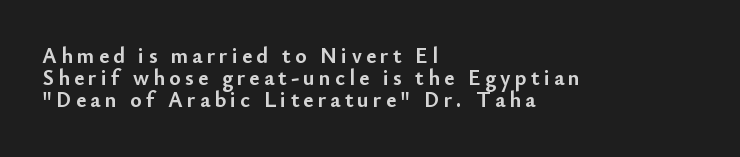
Notice how the passage keeps a crisp vertical edge on the left only. On the weight axis this lands at bold, roughly 700. The typography opts for an upright posture over an oblique one. The space beneath each line is pristine and unruled. What's the leading like? Squeezed, with rows nearly overlapping.
